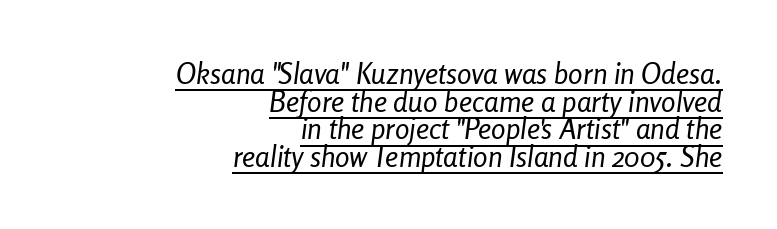
Q: Is the text bold? A: No.
Q: Is the text italic (slanted)? A: Yes, it leans right by about 8 degrees.
Q: Is the text underlined? A: Yes.
Q: How is the paragraph aligned? A: Right-aligned.
Q: Is the spacing between letters normal or unusually wide? A: Normal.
Q: Is the spacing between lines tight, normal or loose? A: Tight.
Q: Width (condensed, normal, or wide)? A: Condensed.
Q: Stroke contrast? A: Low.
Q: x-height? A: Medium.
Q: Monospaced? A: No.
